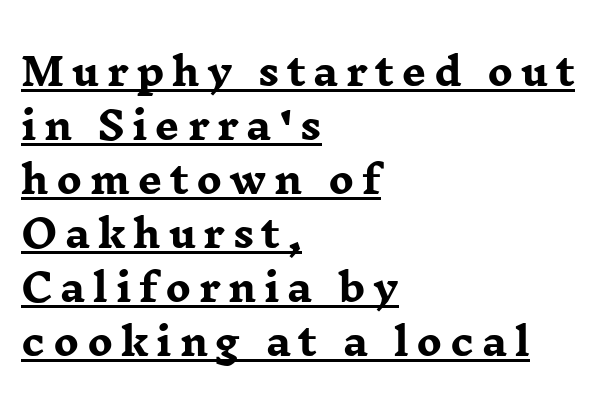
Q: Is the text bold? A: Yes.
Q: Is the text italic (slanted)? A: No, it is upright.
Q: Is the typeface a serif or a sans-serif typeface? A: Serif.
Q: Is the text underlined? A: Yes.
Q: How is the paragraph aligned? A: Left-aligned.
Q: Is the spacing between letters normal or unusually wide? A: Unusually wide.
Q: Is the spacing between lines tight, normal or loose? A: Normal.
Q: Width (condensed, normal, or wide)? A: Wide.
Q: Stroke contrast? A: Low.
Q: x-height? A: Medium.
Q: Monospaced? A: No.
